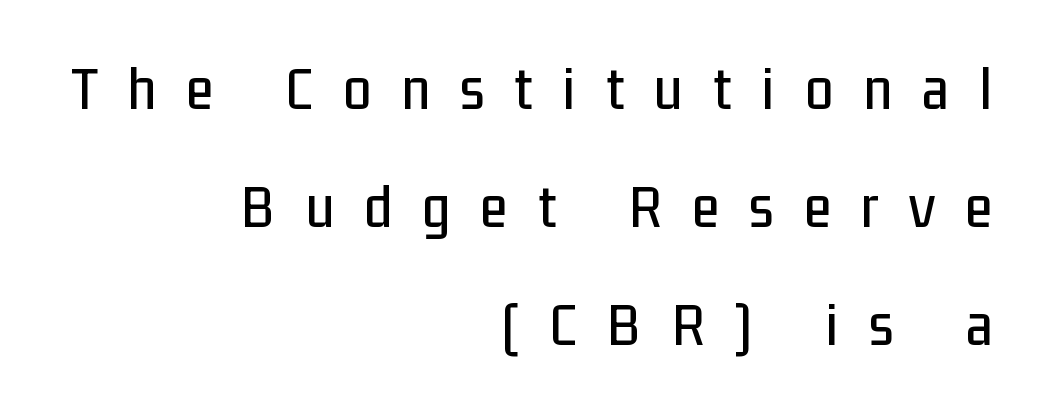
{"serif": "no", "italic": "no", "width": "condensed", "stroke_contrast": "low", "x_height": "medium", "monospaced": "no", "underline": "no", "align": "right", "line_spacing_ratio": 1.87, "letter_spacing": "wide", "letter_spacing_em": 0.48, "glyph_px": 63}
